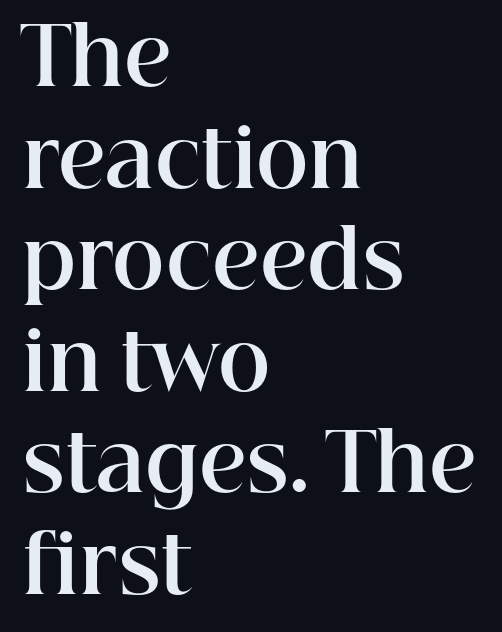
The image shows 80 px bold serif type, upright; set left-aligned, normal line spacing (1.27x), normal letter spacing, not underlined; high stroke contrast and a medium x-height.
